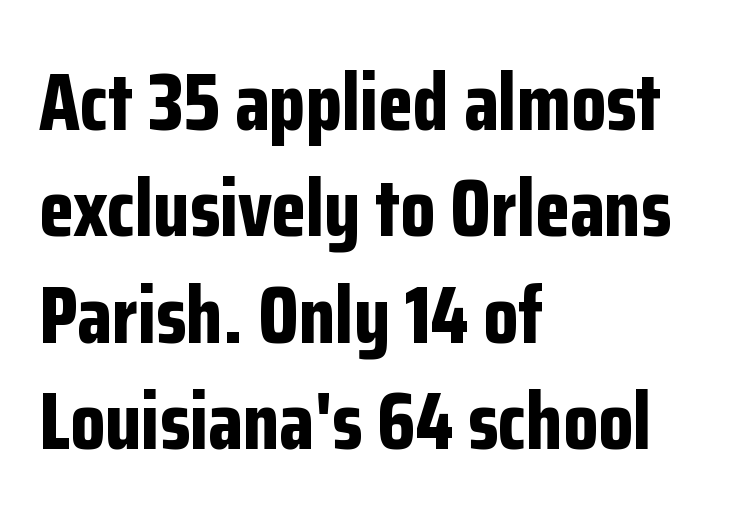
The image shows 80 px bold, condensed sans-serif type, upright; set left-aligned, normal line spacing (1.33x), normal letter spacing, not underlined; low stroke contrast and a medium x-height.
